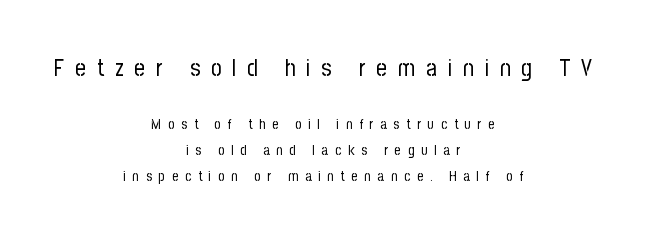
Q: Is the text bold? A: No.
Q: Is the text italic (slanted)? A: No, it is upright.
Q: Is the text underlined? A: No.
Q: How is the paragraph aligned? A: Centered.
Q: Is the spacing between letters normal or unusually wide? A: Unusually wide.
Q: Which block of text is set in a larger size, the first (top) or the second (bottom)? A: The first (top) one.
